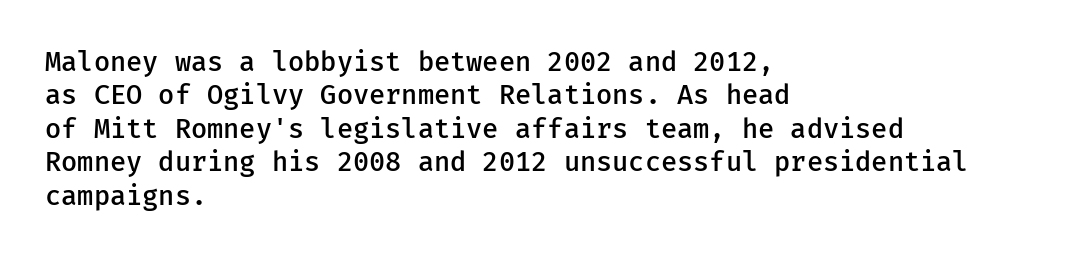
Q: Is the text bold? A: Semi-bold.
Q: Is the text italic (slanted)? A: No, it is upright.
Q: Is the text underlined? A: No.
Q: How is the paragraph aligned? A: Left-aligned.
Q: Is the spacing between letters normal or unusually wide? A: Normal.
